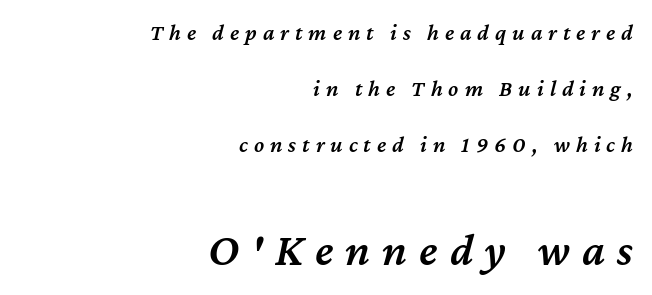
{"italic": "yes", "lean": "right", "slant_degrees": 12, "bold": "semi", "weight": "semibold", "width": "normal", "stroke_contrast": "medium", "x_height": "medium", "monospaced": "no", "underline": "no", "align": "right", "line_spacing": "loose", "line_spacing_ratio": 2.43, "letter_spacing": "wide", "letter_spacing_em": 0.26, "larger_block": "second", "size_ratio": 2.0, "glyph_px": 46}
